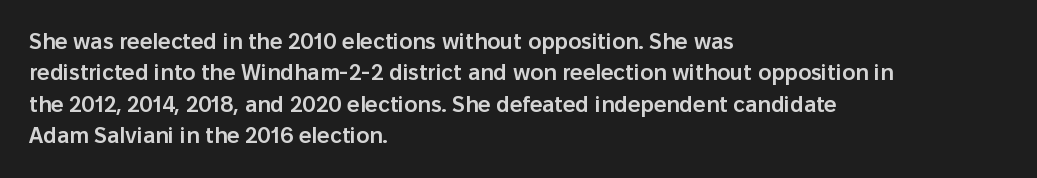
The image shows 22 px text type, upright; set left-aligned, normal line spacing (1.43x), normal letter spacing, not underlined.
